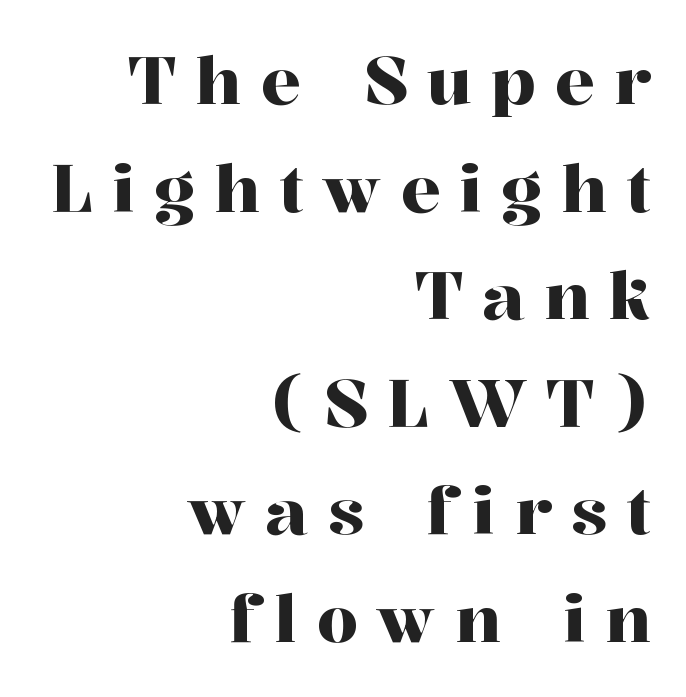
Line endings align vertically; line beginnings do not. Look at the bottom of the vertical strokes: they flare into serifs here. Evenly set lines give the paragraph a standard silhouette. Characters remain perfectly vertical along every line. Check under the words: just untouched page. This sample uses expanded letter spacing, leaving extra air between glyphs.
